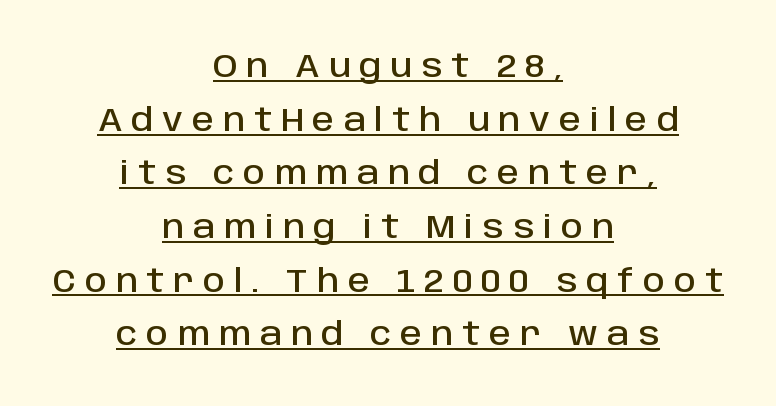
Q: Is the text italic (slanted)? A: No, it is upright.
Q: Is the typeface a serif or a sans-serif typeface? A: Sans-serif.
Q: Is the text underlined? A: Yes.
Q: How is the paragraph aligned? A: Centered.
Q: Is the spacing between letters normal or unusually wide? A: Unusually wide.
Q: Width (condensed, normal, or wide)? A: Normal.
Q: Stroke contrast? A: Low.
Q: x-height? A: Large.
Q: Monospaced? A: No.
